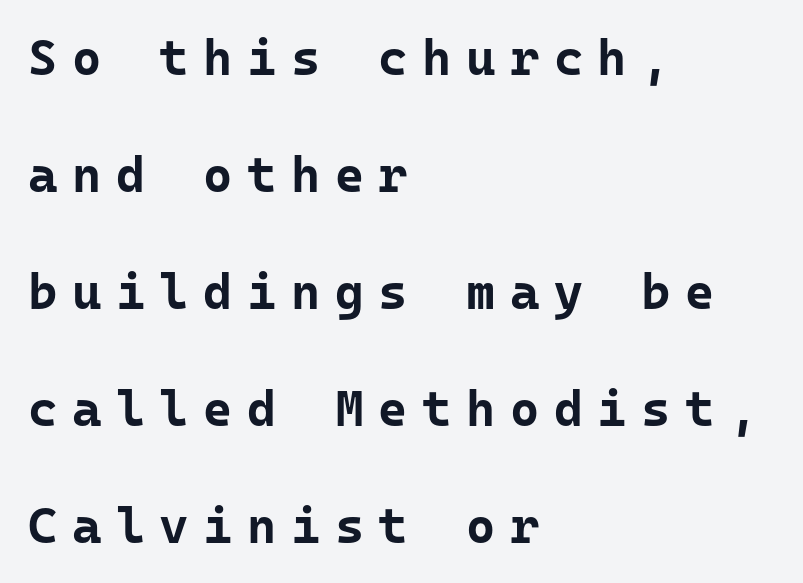
The image shows 50 px bold sans-serif type, upright, monospaced; set left-aligned, loose line spacing (2.34x), unusually wide letter spacing (+0.29 em), not underlined; low stroke contrast and a medium x-height.
